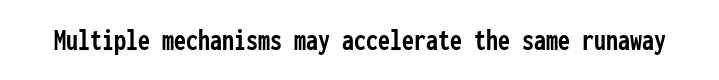
The letters march in equal steps, a hallmark of fixed-pitch type. Tall strokes in this sample are plumb rather than angled. Unlike a traditional serif, this face leaves its strokes unadorned. Chunky letters — that's bold for sure. The type is set solid horizontally, with unmodified tracking.
